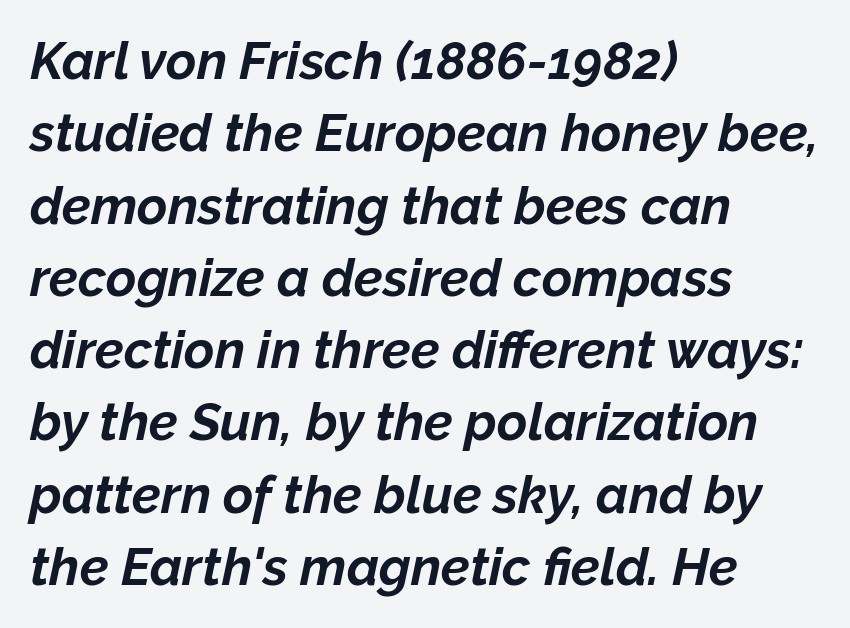
Only glyphs here, with clear space below each row. Students, note that the glyphs here touch the page at normal intervals. Normally led — the rows are evenly, conventionally spaced. These lines are rendered in a variable-pitch font. Line starts are locked; line ends wander. I'd describe the lettering as bold — thick and assertive.
